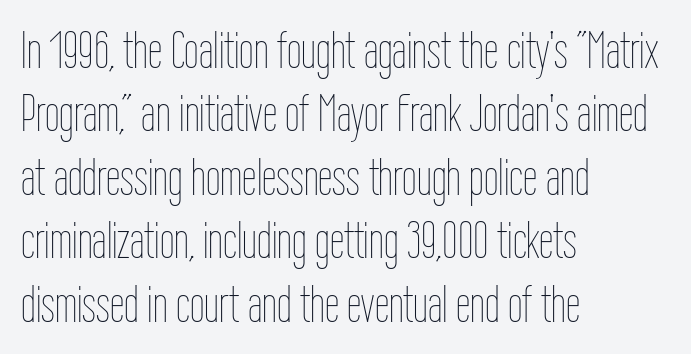
The image shows 52 px thin, condensed type, upright; set left-aligned, line spacing 1.22x, normal letter spacing, not underlined; low stroke contrast and a medium x-height.
